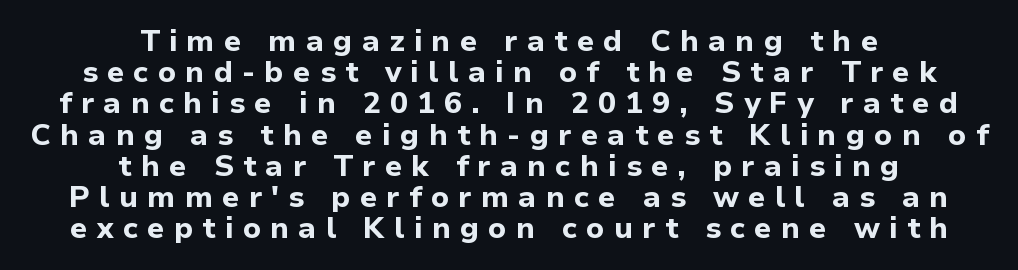
The image shows 30 px bold sans-serif type, upright; set centered, tight line spacing (1.04x), unusually wide letter spacing (+0.3 em), not underlined; low stroke contrast and a medium x-height.
